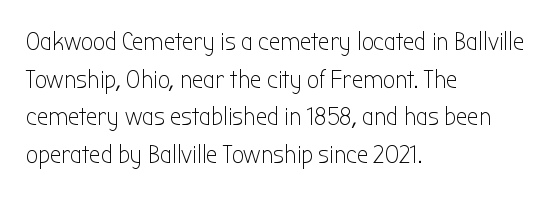
{"italic": "no", "bold": "no", "underline": "no", "align": "left", "line_spacing": "normal", "line_spacing_ratio": 1.45, "letter_spacing": "normal", "letter_spacing_em": 0.0, "glyph_px": 26}
